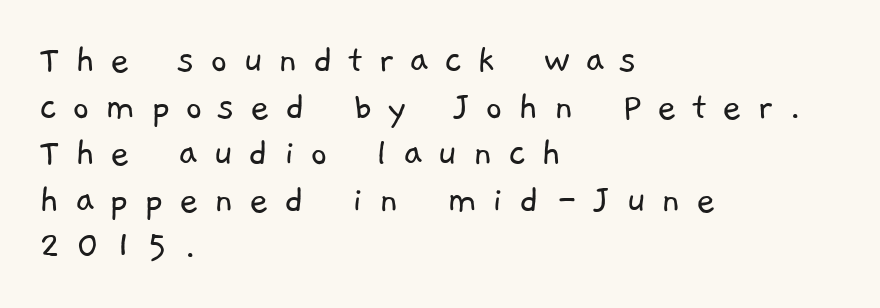
The image shows 42 px light sans-serif type; set left-aligned, tight line spacing (1.11x), unusually wide letter spacing (+0.36 em), not underlined; low stroke contrast and a medium x-height.
